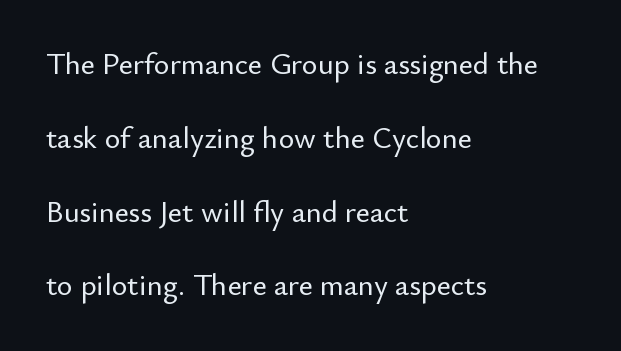
The font family rendered here belongs to the sans-serif group. The letters advance in unequal steps, a hallmark of proportional type. Short and long lines alike share a common starting point at left. This sample trades compactness for vertical openness between lines. The typography opts for an upright posture over an oblique one.
